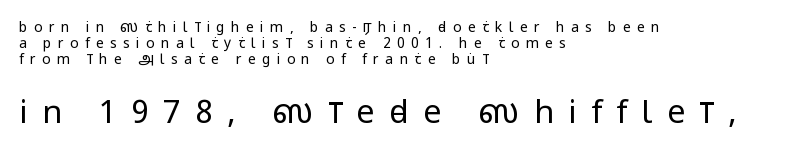
{"serif": "no", "italic": "no", "bold": "no", "weight": "regular", "width": "condensed", "stroke_contrast": "low", "x_height": "large", "monospaced": "no", "underline": "no", "align": "left", "line_spacing_ratio": 1.16, "letter_spacing": "wide", "letter_spacing_em": 0.45, "larger_block": "second", "size_ratio": 2.29, "glyph_px": 32}
